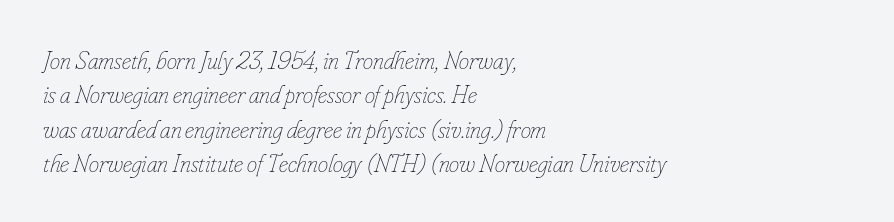
Only glyphs here, with clear space below each row. The typesetting does not lean heavy: it is not bold. This rendering uses left alignment, leaving the right contour irregular. In terms of leading, this rendering sits right in the middle.
